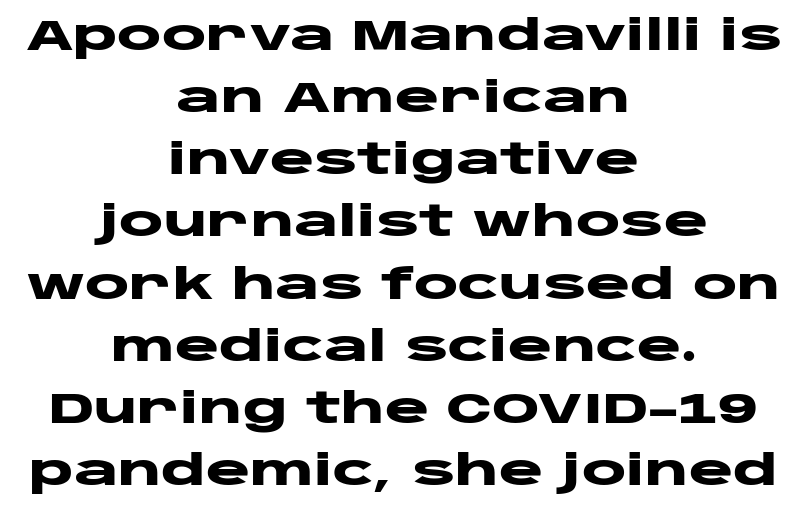
Reading down the block, each line starts at a different indent, mirrored at its end. This sample keeps an unexceptional amount of space between lines. It's the straight-up-and-down kind of type. The passage shown is typed in a proportional face where columns would drift. Just letters on the line, the space beneath them empty.
